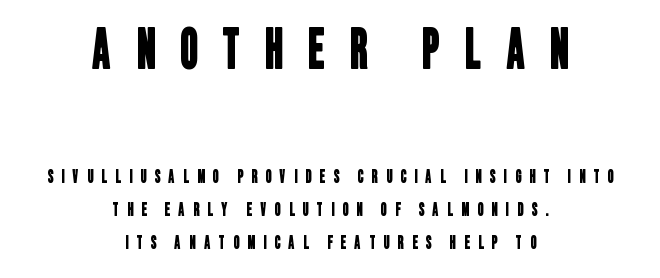
The image shows 54 px condensed sans-serif type; set centered, line spacing 1.84x, unusually wide letter spacing (+0.47 em), not underlined; the first (top) block is 3.0x larger; low stroke contrast and a large x-height.
